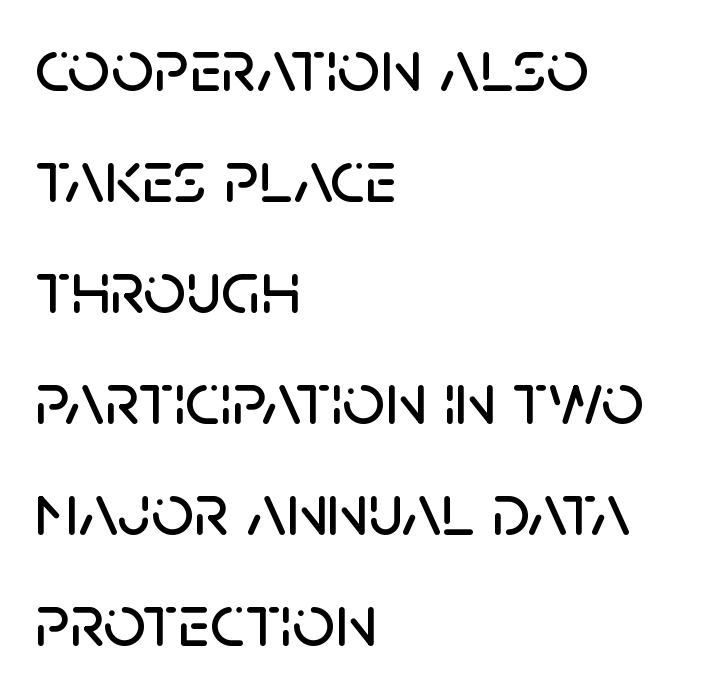
Q: Is the text italic (slanted)? A: No, it is upright.
Q: Is the typeface a serif or a sans-serif typeface? A: Sans-serif.
Q: Is the text underlined? A: No.
Q: How is the paragraph aligned? A: Left-aligned.
Q: Is the spacing between letters normal or unusually wide? A: Normal.
Q: Is the spacing between lines tight, normal or loose? A: Normal.
Q: Width (condensed, normal, or wide)? A: Normal.
Q: Stroke contrast? A: Low.
Q: x-height? A: Large.
Q: Monospaced? A: No.
